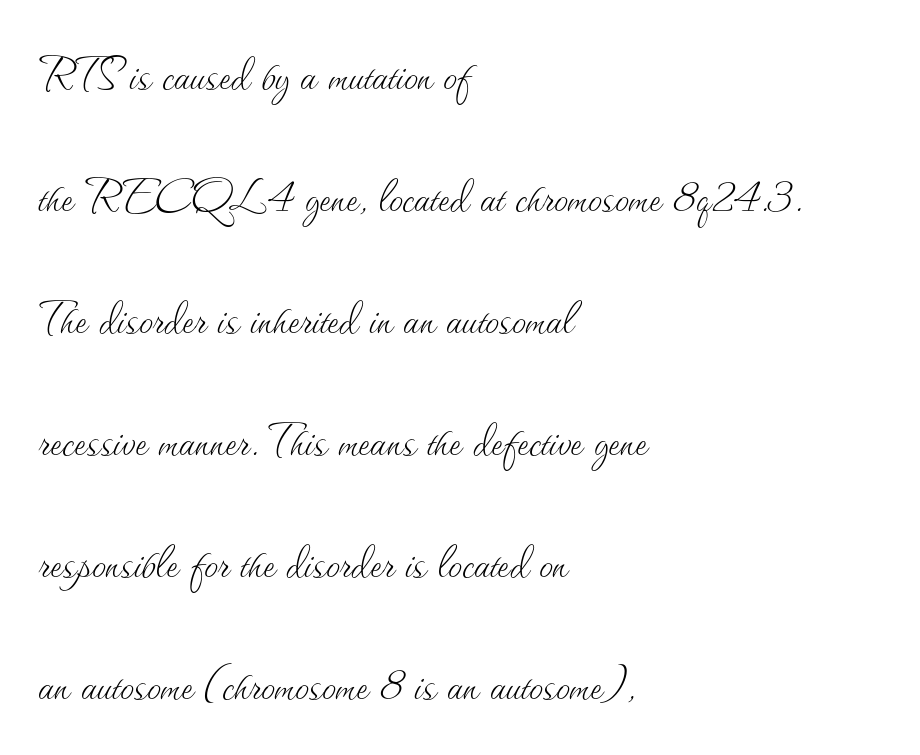
The image shows 56 px thin type; set left-aligned, loose line spacing (2.18x), normal letter spacing, not underlined; medium stroke contrast and a small x-height.
